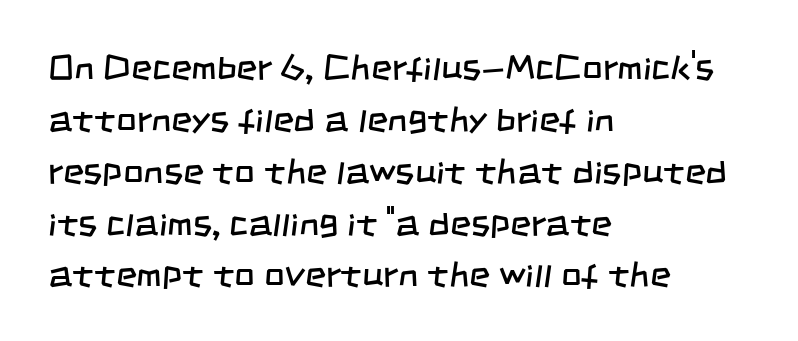
The image shows 36 px regular-weight, condensed sans-serif type; set left-aligned, normal line spacing (1.44x), normal letter spacing, not underlined; low stroke contrast and a large x-height.
